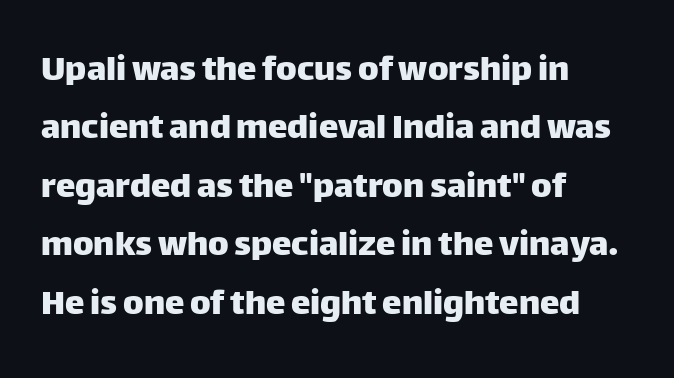
Q: Is the text italic (slanted)? A: No, it is upright.
Q: Is the typeface a serif or a sans-serif typeface? A: Sans-serif.
Q: Is the text underlined? A: No.
Q: How is the paragraph aligned? A: Left-aligned.
Q: Is the spacing between letters normal or unusually wide? A: Normal.
Q: Is the spacing between lines tight, normal or loose? A: Normal.
Q: Width (condensed, normal, or wide)? A: Normal.
Q: Stroke contrast? A: Low.
Q: x-height? A: Large.
Q: Monospaced? A: No.
